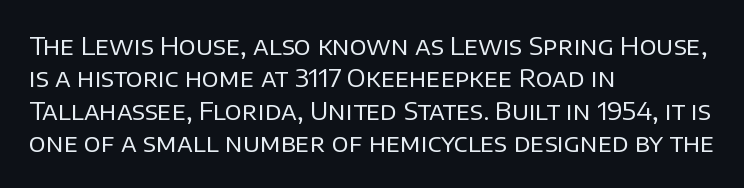
{"italic": "no", "bold": "no", "underline": "no", "align": "left", "line_spacing": "normal", "line_spacing_ratio": 1.3, "letter_spacing": "normal", "letter_spacing_em": 0.0, "glyph_px": 25}
